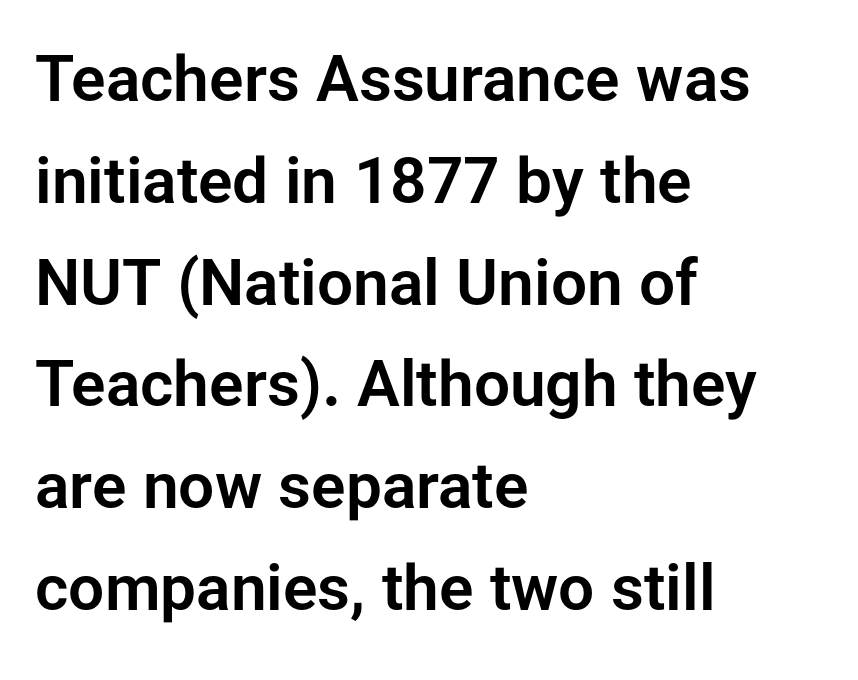
{"serif": "no", "italic": "no", "width": "normal", "stroke_contrast": "low", "x_height": "medium", "monospaced": "no", "underline": "no", "align": "left", "line_spacing": "normal", "line_spacing_ratio": 1.59, "letter_spacing": "normal", "letter_spacing_em": 0.0, "glyph_px": 64}
